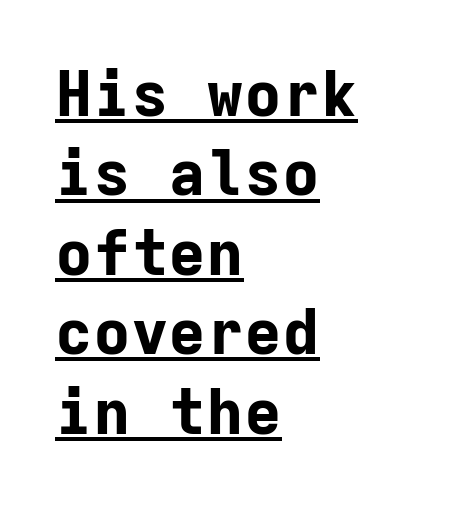
Q: Is the text bold? A: Yes.
Q: Is the text italic (slanted)? A: No, it is upright.
Q: Is the typeface a serif or a sans-serif typeface? A: Sans-serif.
Q: Is the text underlined? A: Yes.
Q: How is the paragraph aligned? A: Left-aligned.
Q: Is the spacing between letters normal or unusually wide? A: Normal.
Q: Is the spacing between lines tight, normal or loose? A: Normal.
Q: Width (condensed, normal, or wide)? A: Normal.
Q: Stroke contrast? A: Low.
Q: x-height? A: Medium.
Q: Monospaced? A: Yes.
